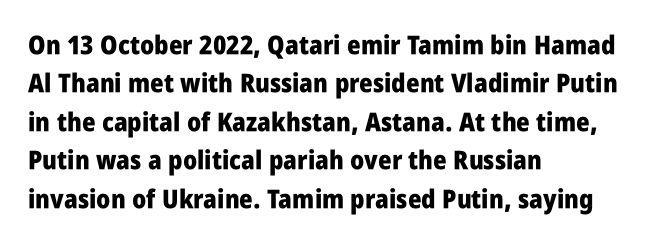
The image shows 26 px bold type, upright; set left-aligned, normal line spacing (1.48x), normal letter spacing, not underlined.
